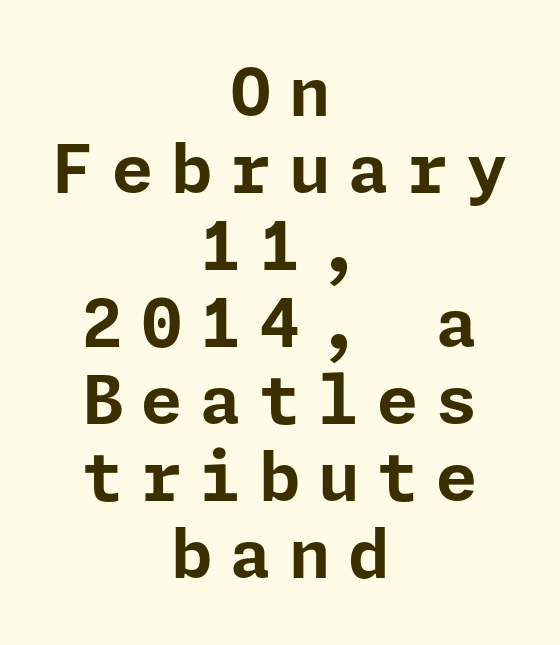
The image shows 67 px bold sans-serif type, upright; set centered, tight line spacing (1.15x), unusually wide letter spacing (+0.26 em), not underlined; low stroke contrast and a medium x-height.
